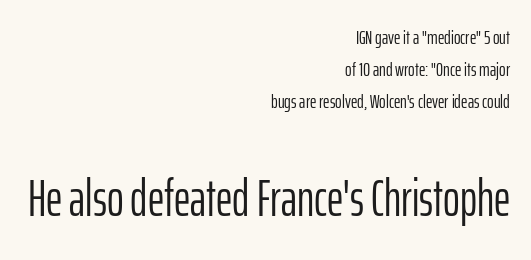
The image shows 51 px light, condensed sans-serif type, upright; set right-aligned, normal line spacing (1.6x), normal letter spacing, not underlined; the second (bottom) block is 2.55x larger; low stroke contrast and a medium x-height.
